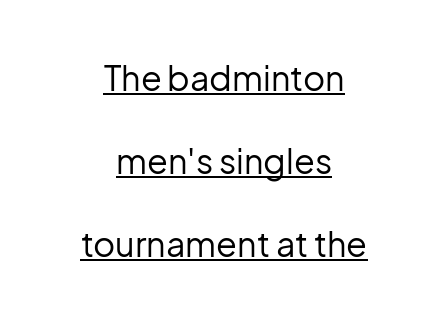
{"serif": "no", "italic": "no", "bold": "no", "weight": "regular", "width": "normal", "stroke_contrast": "low", "x_height": "medium", "monospaced": "no", "underline": "yes", "align": "center", "line_spacing": "loose", "line_spacing_ratio": 2.44, "letter_spacing": "normal", "letter_spacing_em": 0.0, "glyph_px": 34}
